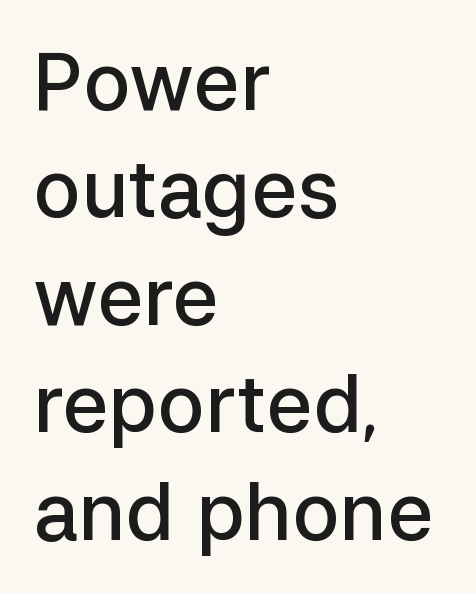
Character widths vary here, with narrow letters taking less room than wide ones. Check where the strokes stop: nothing finishes them off — pure sans. The letters stand straight up with perfectly vertical stems. Letter spacing: default. A clean baseline with only descenders dipping below it. The typesetter chose a ragged-right arrangement here.
